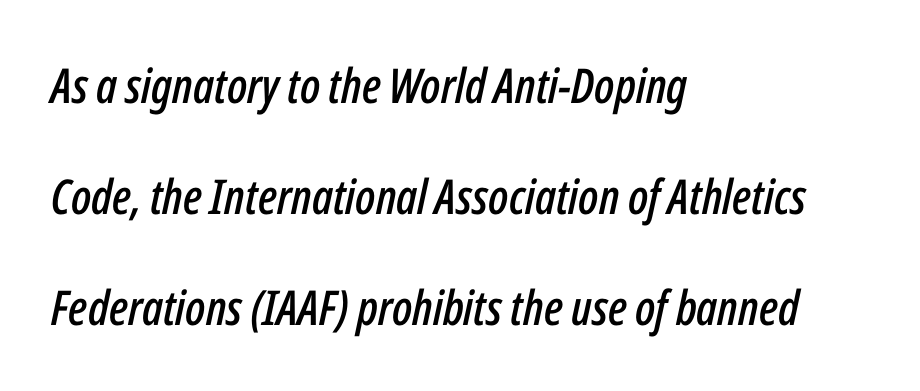
Q: Is the text italic (slanted)? A: Yes, it leans right by about 12 degrees.
Q: Is the text underlined? A: No.
Q: How is the paragraph aligned? A: Left-aligned.
Q: Is the spacing between letters normal or unusually wide? A: Normal.
Q: Is the spacing between lines tight, normal or loose? A: Loose.
Q: Width (condensed, normal, or wide)? A: Condensed.
Q: Stroke contrast? A: Low.
Q: x-height? A: Medium.
Q: Monospaced? A: No.
